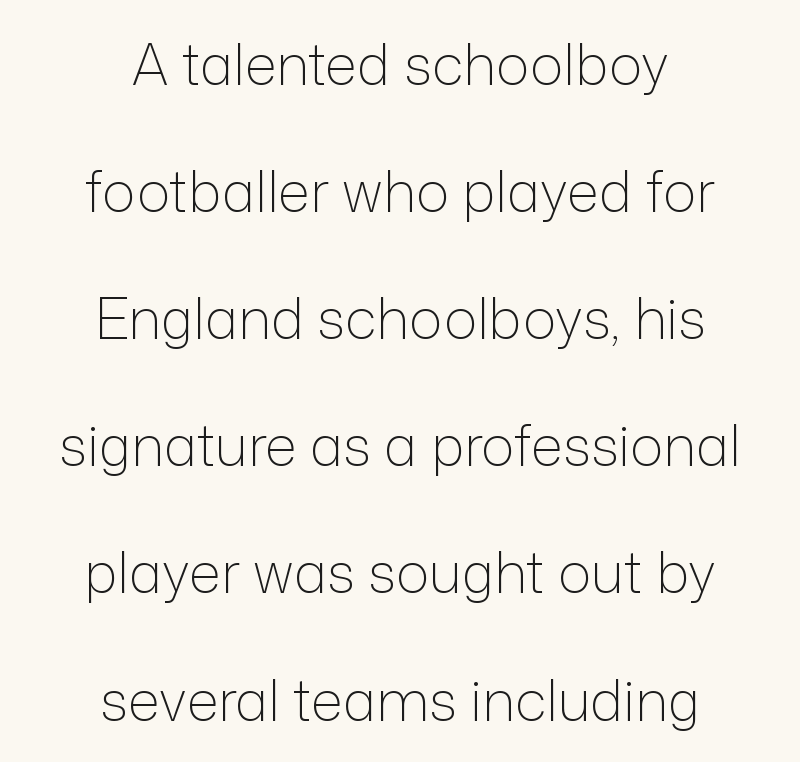
Q: Is the text bold? A: No.
Q: Is the text italic (slanted)? A: No, it is upright.
Q: Is the typeface a serif or a sans-serif typeface? A: Sans-serif.
Q: Is the text underlined? A: No.
Q: How is the paragraph aligned? A: Centered.
Q: Is the spacing between letters normal or unusually wide? A: Normal.
Q: Is the spacing between lines tight, normal or loose? A: Loose.
Q: Width (condensed, normal, or wide)? A: Normal.
Q: Stroke contrast? A: Low.
Q: x-height? A: Medium.
Q: Monospaced? A: No.
